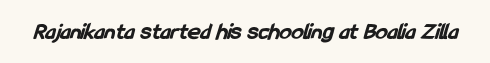
Standard letterfit; no display-style spreading of the glyphs. What weight is shown? A full bold with thick strokes. Has an underline been added? It has not.
